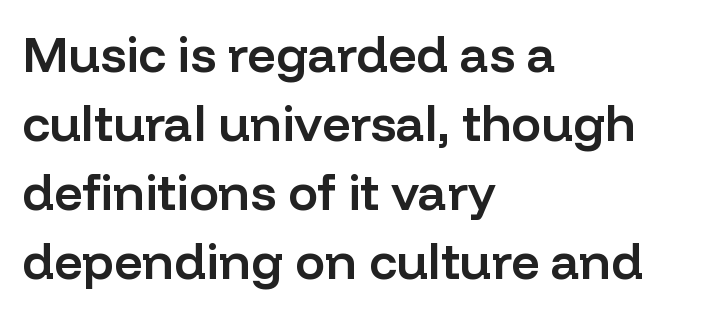
The line-height multiplier appears to be the usual default. The text was rendered using a sans face with plain stroke endings. Strokes here are thickened, but only to semibold level. Students, note that the glyphs here touch the page at normal intervals.
